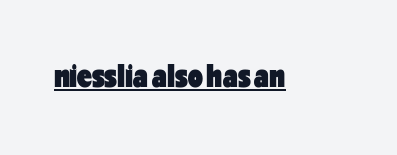
{"serif": "no", "italic": "no", "bold": "yes", "weight": "heavy", "width": "condensed", "stroke_contrast": "low", "x_height": "medium", "monospaced": "no", "underline": "yes", "letter_spacing": "normal", "letter_spacing_em": 0.0, "glyph_px": 33}
